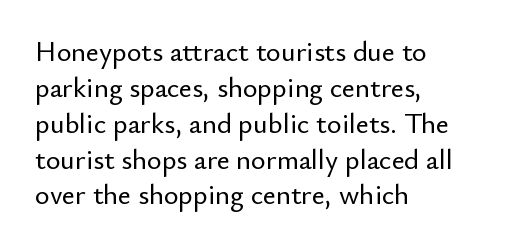
{"serif": "no", "italic": "no", "width": "normal", "stroke_contrast": "low", "x_height": "small", "monospaced": "no", "underline": "no", "align": "left", "line_spacing": "normal", "line_spacing_ratio": 1.28, "letter_spacing": "normal", "letter_spacing_em": 0.0, "glyph_px": 28}
